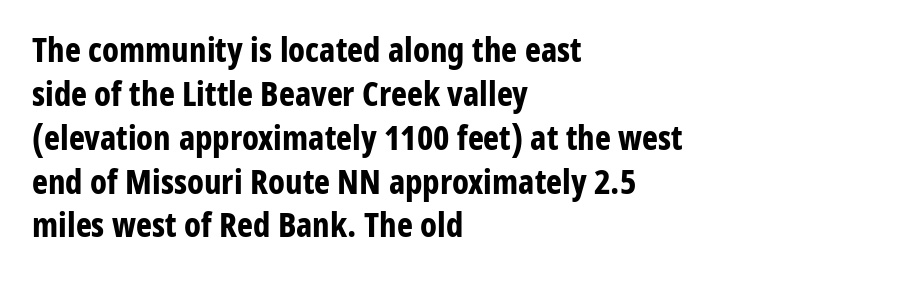
Q: Is the text bold? A: Yes.
Q: Is the text italic (slanted)? A: No, it is upright.
Q: Is the typeface a serif or a sans-serif typeface? A: Sans-serif.
Q: Is the text underlined? A: No.
Q: How is the paragraph aligned? A: Left-aligned.
Q: Is the spacing between letters normal or unusually wide? A: Normal.
Q: Is the spacing between lines tight, normal or loose? A: Normal.
Q: Width (condensed, normal, or wide)? A: Condensed.
Q: Stroke contrast? A: Low.
Q: x-height? A: Medium.
Q: Monospaced? A: No.
